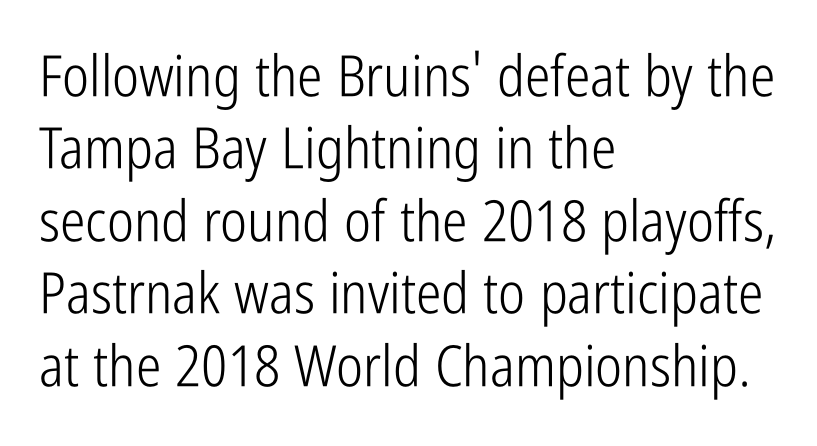
Heft: none added — not bold. This rendering employs a face without finishing strokes, i.e., a sans-serif. This sample keeps an unexceptional amount of space between lines. Spacing verdict: proportional, widths tailored to each character. The compositor pushed each line to the left boundary. Posture: upright roman.
